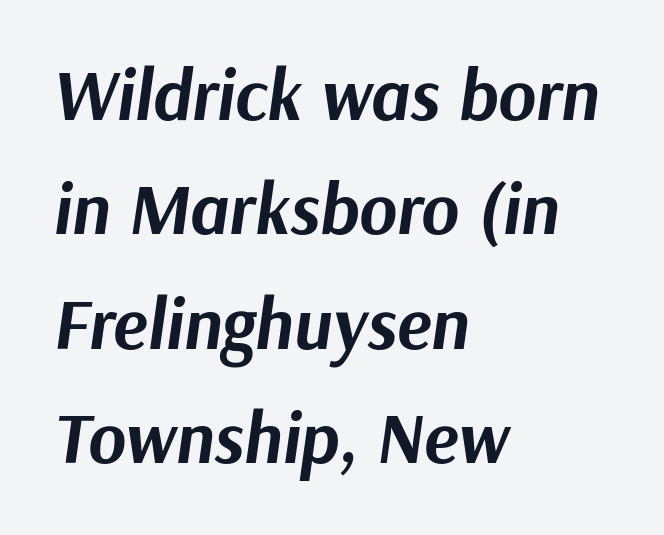
Q: Is the text bold? A: Yes.
Q: Is the text italic (slanted)? A: Yes, it leans right by about 9 degrees.
Q: Is the text underlined? A: No.
Q: How is the paragraph aligned? A: Left-aligned.
Q: Is the spacing between letters normal or unusually wide? A: Normal.
Q: Is the spacing between lines tight, normal or loose? A: Normal.
Q: Width (condensed, normal, or wide)? A: Normal.
Q: Stroke contrast? A: Medium.
Q: x-height? A: Medium.
Q: Monospaced? A: No.
